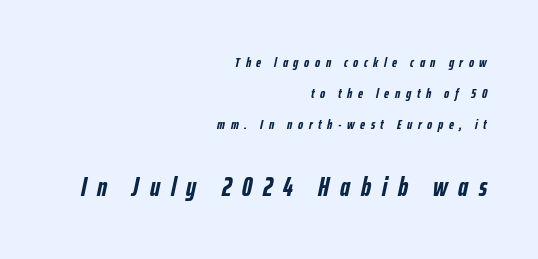
The image shows 27 px bold type, italic (leaning right); set right-aligned, loose line spacing (2.2x), unusually wide letter spacing (+0.4 em), not underlined; the second (bottom) block is 1.93x larger.
